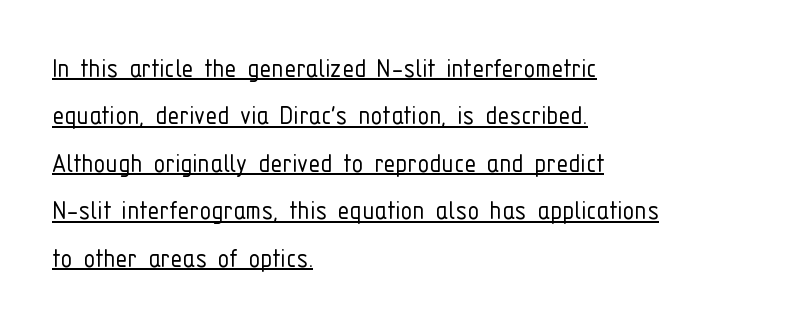
Q: Is the text bold? A: No.
Q: Is the text italic (slanted)? A: No, it is upright.
Q: Is the typeface a serif or a sans-serif typeface? A: Sans-serif.
Q: Is the text underlined? A: Yes.
Q: How is the paragraph aligned? A: Left-aligned.
Q: Is the spacing between letters normal or unusually wide? A: Normal.
Q: Is the spacing between lines tight, normal or loose? A: Normal.
Q: Width (condensed, normal, or wide)? A: Condensed.
Q: Stroke contrast? A: Low.
Q: x-height? A: Medium.
Q: Monospaced? A: No.
